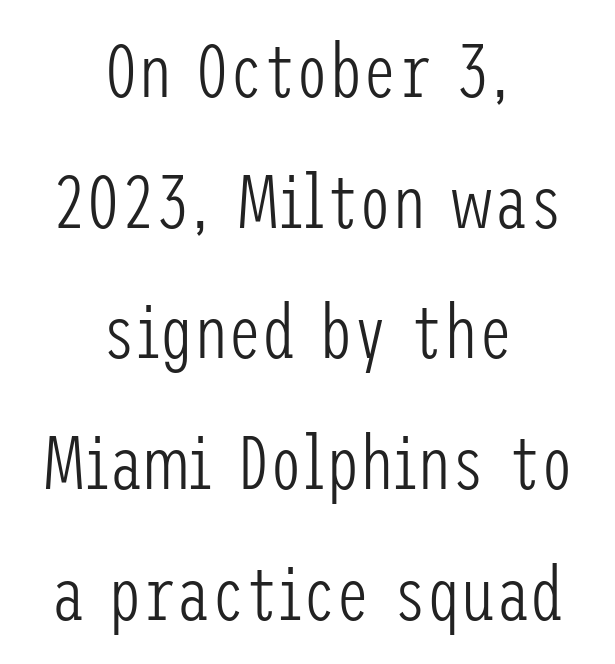
{"serif": "no", "italic": "no", "bold": "no", "weight": "light", "width": "condensed", "stroke_contrast": "low", "x_height": "medium", "underline": "no", "align": "center", "line_spacing_ratio": 1.72, "letter_spacing": "normal", "letter_spacing_em": 0.0, "glyph_px": 76}
